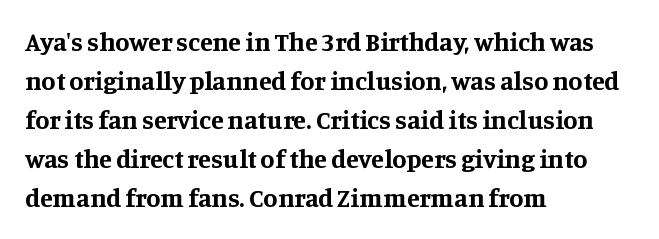
Successive baselines arrive at the customary interval. Nope, not italic — everything's standing straight. Stroke thickness is high; the sample reads as a true bold. Line starts are locked; line ends wander. Clear beneath every line of the passage. The line texture is even and compact thanks to regular tracking.
